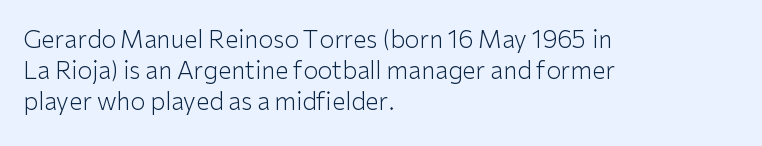
The image shows 24 px text type, upright; set left-aligned, normal line spacing (1.3x), normal letter spacing, not underlined.
